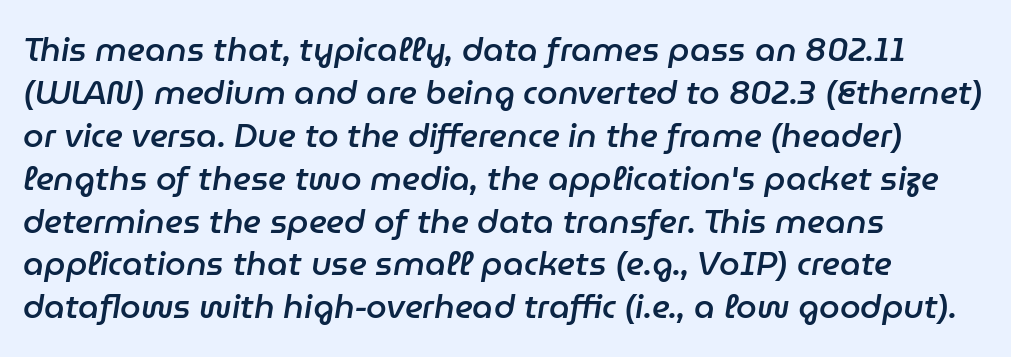
Q: Is the text bold? A: Semi-bold.
Q: Is the text italic (slanted)? A: Yes, it leans right by about 9 degrees.
Q: Is the text underlined? A: No.
Q: How is the paragraph aligned? A: Left-aligned.
Q: Is the spacing between letters normal or unusually wide? A: Normal.
Q: Is the spacing between lines tight, normal or loose? A: Normal.
Q: Width (condensed, normal, or wide)? A: Normal.
Q: Stroke contrast? A: Low.
Q: x-height? A: Medium.
Q: Monospaced? A: No.
